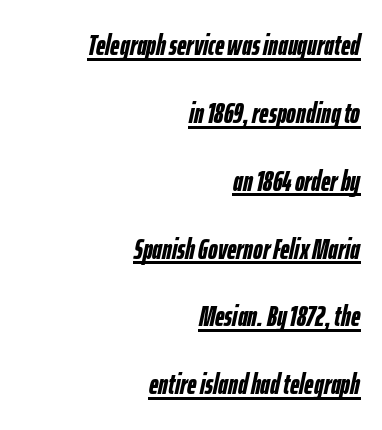
The image shows 29 px semibold, condensed type, italic (leaning right); set right-aligned, loose line spacing (2.34x), normal letter spacing, underlined; low stroke contrast and a medium x-height.
